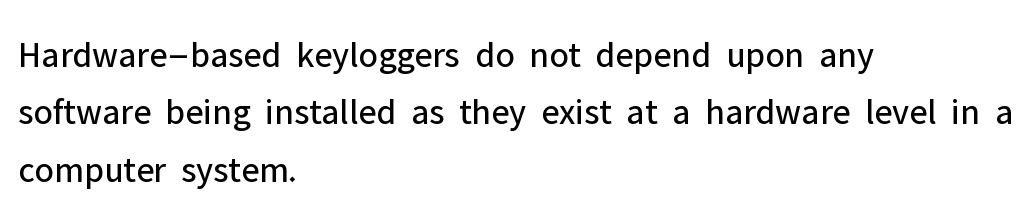
{"serif": "no", "italic": "no", "bold": "no", "weight": "regular", "width": "normal", "stroke_contrast": "low", "x_height": "medium", "monospaced": "no", "underline": "no", "align": "left", "line_spacing": "normal", "line_spacing_ratio": 1.55, "letter_spacing": "normal", "letter_spacing_em": 0.0, "glyph_px": 37}
